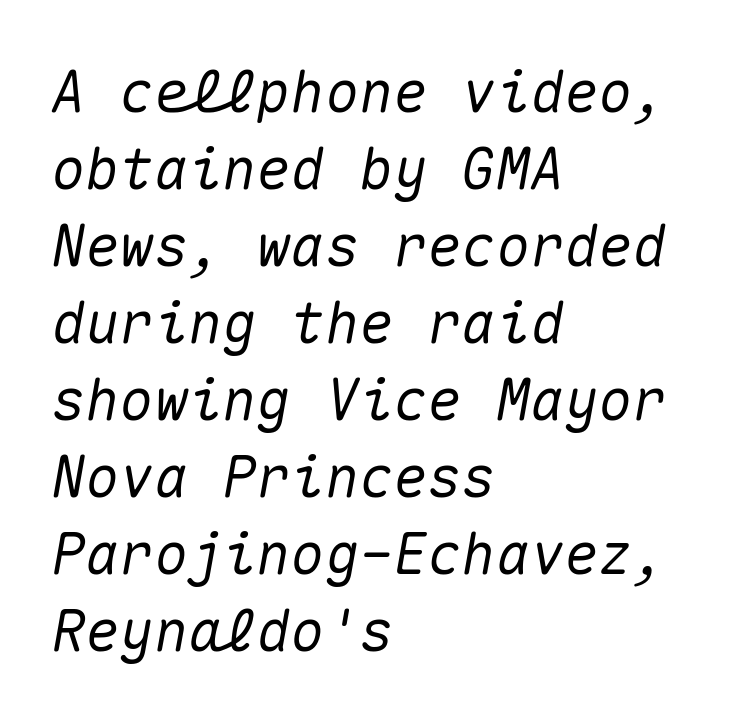
The image shows 57 px text type, italic (leaning right), monospaced; set left-aligned, normal line spacing (1.35x), normal letter spacing, not underlined; medium stroke contrast and a medium x-height.
